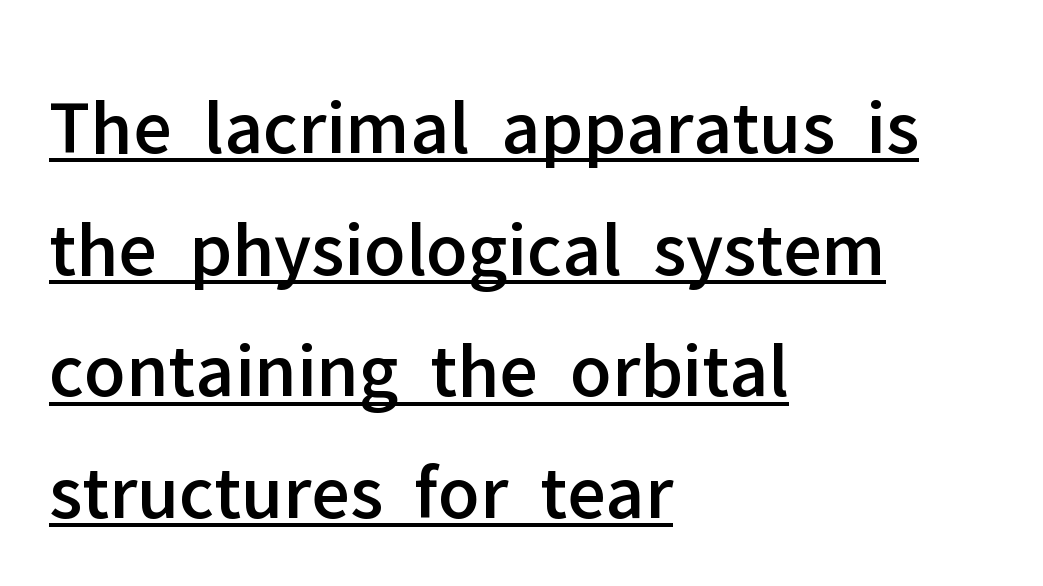
Q: Is the text italic (slanted)? A: No, it is upright.
Q: Is the typeface a serif or a sans-serif typeface? A: Sans-serif.
Q: Is the text underlined? A: Yes.
Q: How is the paragraph aligned? A: Left-aligned.
Q: Is the spacing between letters normal or unusually wide? A: Normal.
Q: Is the spacing between lines tight, normal or loose? A: Normal.
Q: Width (condensed, normal, or wide)? A: Normal.
Q: Stroke contrast? A: Low.
Q: x-height? A: Medium.
Q: Monospaced? A: No.
